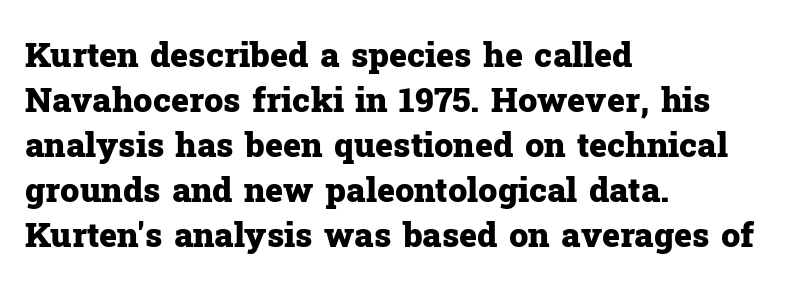
{"serif": "yes", "italic": "no", "bold": "yes", "weight": "heavy", "width": "normal", "stroke_contrast": "low", "x_height": "medium", "monospaced": "no", "underline": "no", "align": "left", "line_spacing": "normal", "line_spacing_ratio": 1.32, "letter_spacing": "normal", "letter_spacing_em": 0.0, "glyph_px": 34}
